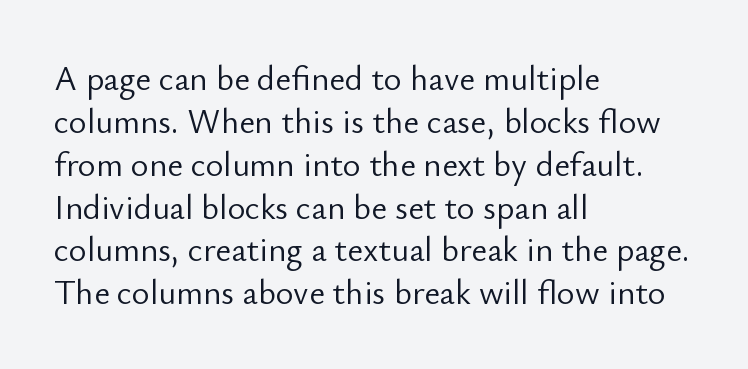
Rule under the text: the space is simply empty. These lines were composed using upright roman letters. Interline gaps are of average width in this sample. Horizontal alignment here is leftward, the default for most running prose. The text was rendered using a sans face with plain stroke endings. Compared with typical body copy, the letter spacing here is the same.
